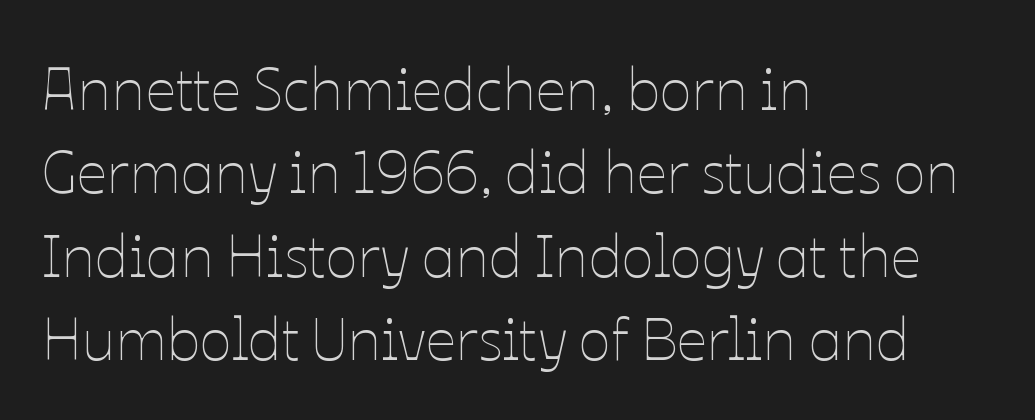
The image shows 60 px thin type, upright; set left-aligned, normal line spacing (1.39x), normal letter spacing, not underlined; low stroke contrast and a medium x-height.
